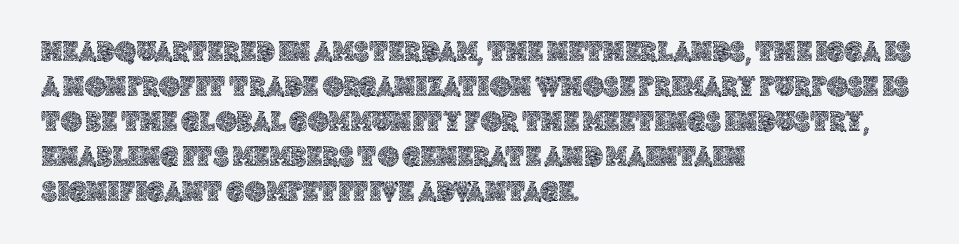
The image shows 29 px text type, upright; set left-aligned, line spacing 1.21x, normal letter spacing, not underlined; a large x-height.
